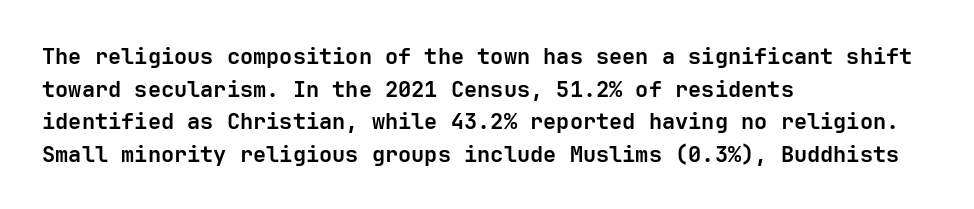
{"italic": "no", "bold": "yes", "underline": "no", "align": "left", "line_spacing": "normal", "line_spacing_ratio": 1.48, "letter_spacing": "normal", "letter_spacing_em": 0.0, "glyph_px": 22}
